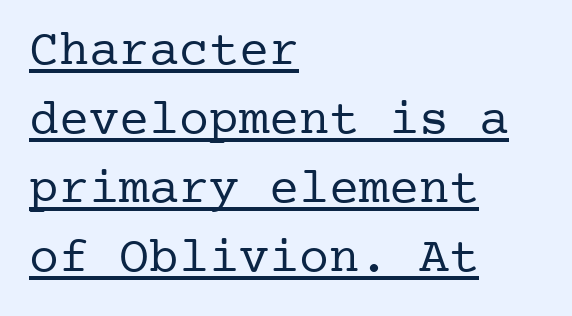
Q: Is the text bold? A: No.
Q: Is the text italic (slanted)? A: No, it is upright.
Q: Is the typeface a serif or a sans-serif typeface? A: Serif.
Q: Is the text underlined? A: Yes.
Q: How is the paragraph aligned? A: Left-aligned.
Q: Is the spacing between letters normal or unusually wide? A: Normal.
Q: Is the spacing between lines tight, normal or loose? A: Normal.
Q: Width (condensed, normal, or wide)? A: Normal.
Q: Stroke contrast? A: Low.
Q: x-height? A: Medium.
